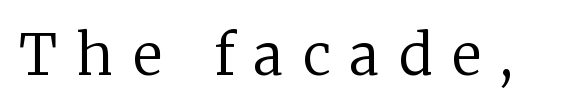
These lines are composed in type with serifs. The font sits on the lighter half of the weight spectrum, regular included. This sample uses an upright cut, with every glyph sitting square on the baseline. In terms of letterspacing, this is a distinctly airy, spread setting. Is this a fixed-width face? No — the glyphs have proportional, varying widths.
